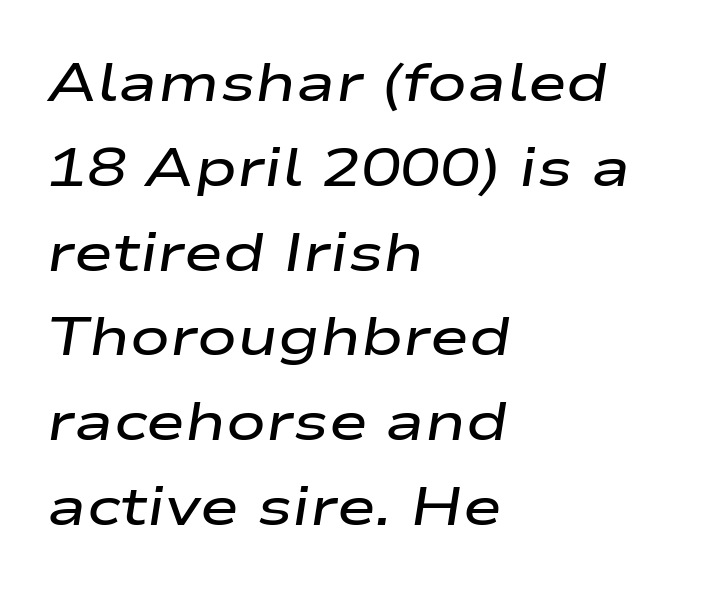
The image shows 53 px semibold, wide type, italic (leaning right); set left-aligned, normal line spacing (1.6x), normal letter spacing, not underlined; low stroke contrast and a medium x-height.
